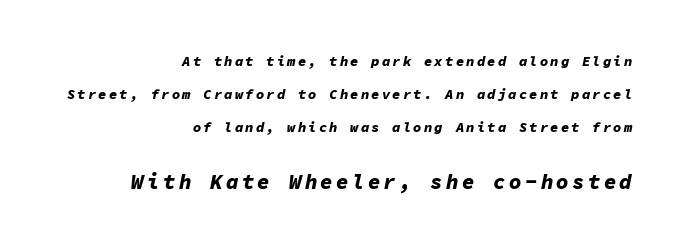
Q: Is the text bold? A: Yes.
Q: Is the text italic (slanted)? A: Yes, it leans right by about 11 degrees.
Q: Is the text underlined? A: No.
Q: How is the paragraph aligned? A: Right-aligned.
Q: Is the spacing between lines tight, normal or loose? A: Loose.
Q: Which block of text is set in a larger size, the first (top) or the second (bottom)? A: The second (bottom) one.
